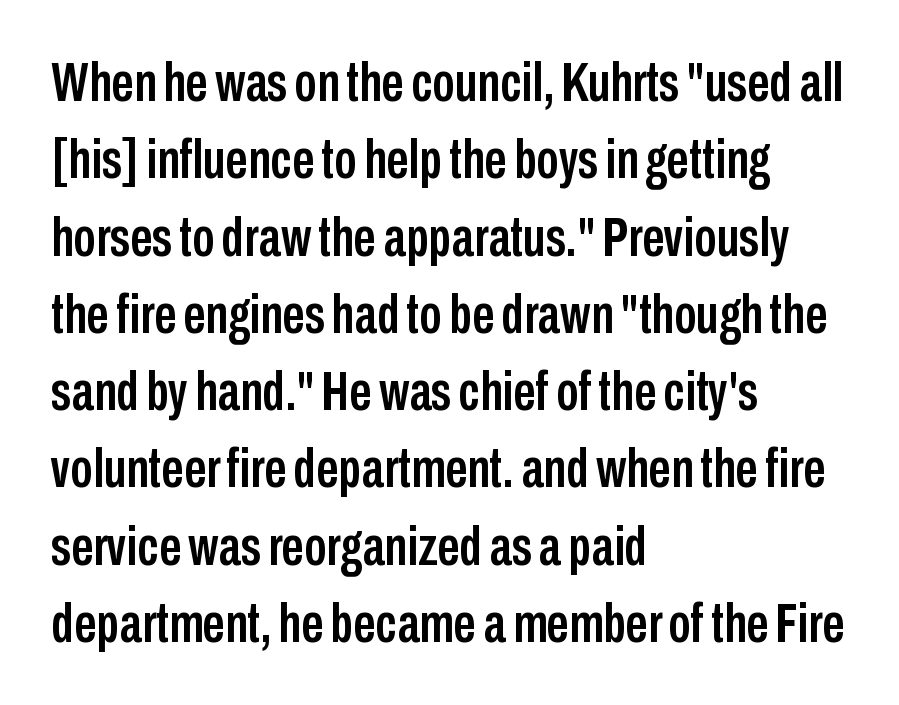
The baseline area is clear. Regarding leading, the lines here are spaced in the standard way. Does the copy run flush right? No — it runs flush left. Every stem runs plumb, perpendicular to the baseline. A sans-serif font was chosen for this passage.
